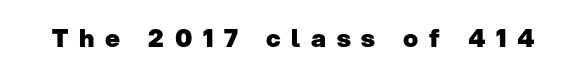
{"italic": "no", "bold": "yes", "underline": "no", "letter_spacing": "wide", "letter_spacing_em": 0.43, "glyph_px": 25}
